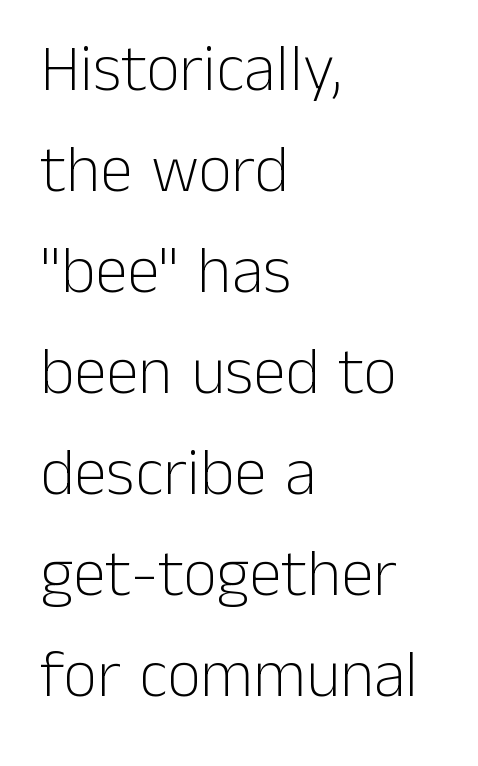
The image shows 66 px light sans-serif type, upright; set left-aligned, normal line spacing (1.53x), normal letter spacing, not underlined; low stroke contrast and a medium x-height.
